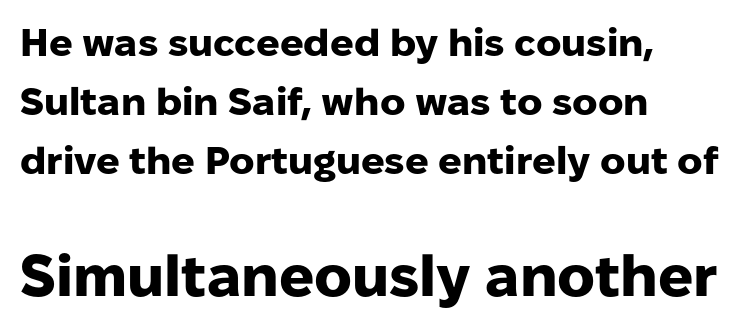
{"serif": "no", "italic": "no", "bold": "yes", "weight": "heavy", "width": "normal", "stroke_contrast": "low", "x_height": "medium", "monospaced": "no", "underline": "no", "align": "left", "line_spacing": "normal", "line_spacing_ratio": 1.51, "letter_spacing": "normal", "letter_spacing_em": 0.0, "larger_block": "second", "size_ratio": 1.49, "glyph_px": 58}
